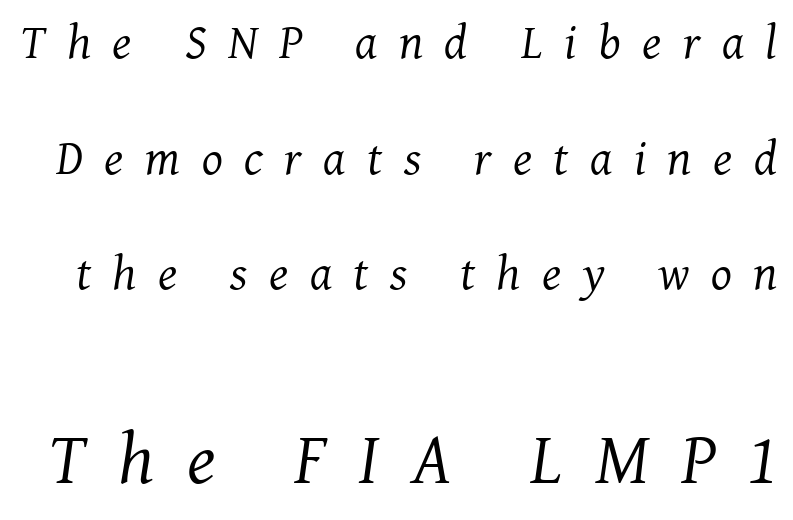
Q: Is the text bold? A: No.
Q: Is the text italic (slanted)? A: Yes, it leans right by about 7 degrees.
Q: Is the typeface a serif or a sans-serif typeface? A: Serif.
Q: Is the text underlined? A: No.
Q: Is the spacing between letters normal or unusually wide? A: Unusually wide.
Q: Is the spacing between lines tight, normal or loose? A: Loose.
Q: Which block of text is set in a larger size, the first (top) or the second (bottom)? A: The second (bottom) one.
Q: Width (condensed, normal, or wide)? A: Normal.
Q: Stroke contrast? A: Medium.
Q: x-height? A: Medium.
Q: Monospaced? A: No.
